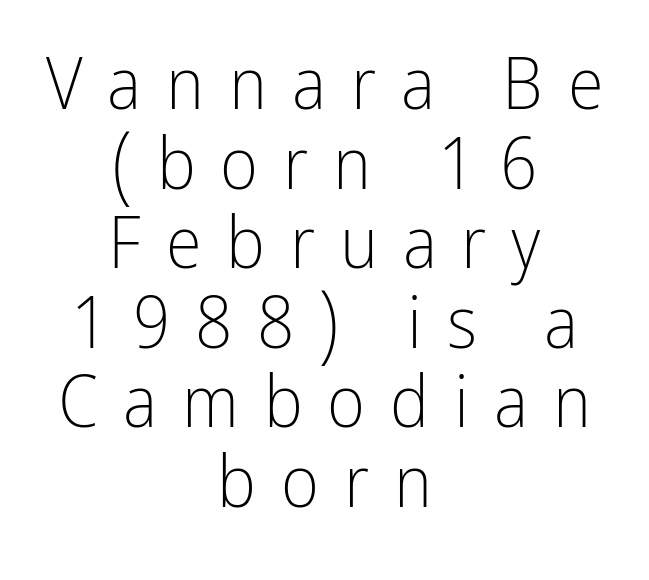
Summary of weight: not heavy and not bold. Unlike a traditional serif, this face leaves its strokes unadorned. The gaps between neighbouring characters are conspicuously large. Letters rest on an invisible, unmarked baseline. Rendered with straight, roman letterforms. These lines are rendered in a variable-pitch font.
